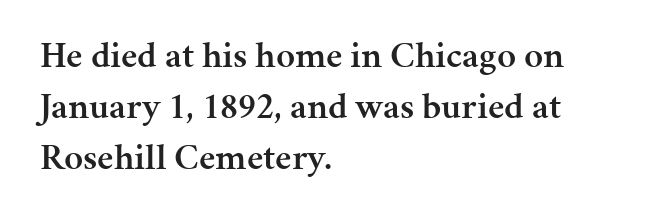
{"serif": "yes", "italic": "no", "bold": "semi", "weight": "semibold", "width": "normal", "stroke_contrast": "medium", "x_height": "medium", "monospaced": "no", "underline": "no", "align": "left", "line_spacing": "normal", "line_spacing_ratio": 1.38, "letter_spacing": "normal", "letter_spacing_em": 0.0, "glyph_px": 37}
